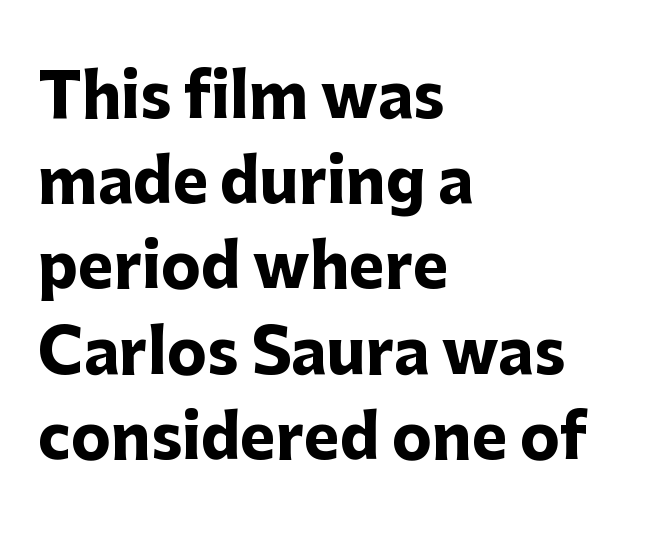
{"serif": "no", "italic": "no", "bold": "yes", "weight": "heavy", "width": "normal", "stroke_contrast": "low", "x_height": "medium", "monospaced": "no", "underline": "no", "align": "left", "line_spacing": "normal", "line_spacing_ratio": 1.42, "letter_spacing": "normal", "letter_spacing_em": 0.0, "glyph_px": 60}
